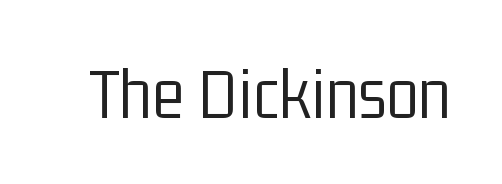
The font family rendered here belongs to the sans-serif group. Character widths vary here, with narrow letters taking less room than wide ones. The baseline area is clear. Upright lettering throughout. Compared with typical body copy, the letter spacing here is the same. Unbolded letterforms with no extra heft.
